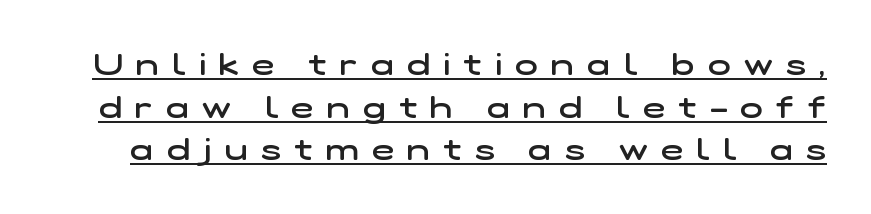
{"serif": "no", "bold": "semi", "weight": "semibold", "width": "wide", "stroke_contrast": "low", "x_height": "medium", "monospaced": "no", "underline": "yes", "line_spacing": "normal", "line_spacing_ratio": 1.42, "letter_spacing": "wide", "letter_spacing_em": 0.45, "glyph_px": 30}
